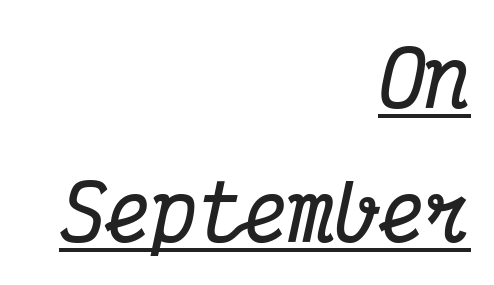
{"serif": "yes", "italic": "yes", "lean": "right", "slant_degrees": 12, "bold": "yes", "weight": "bold", "width": "condensed", "stroke_contrast": "medium", "x_height": "medium", "monospaced": "yes", "underline": "yes", "align": "right", "line_spacing_ratio": 1.76, "letter_spacing": "normal", "letter_spacing_em": 0.0, "glyph_px": 76}
